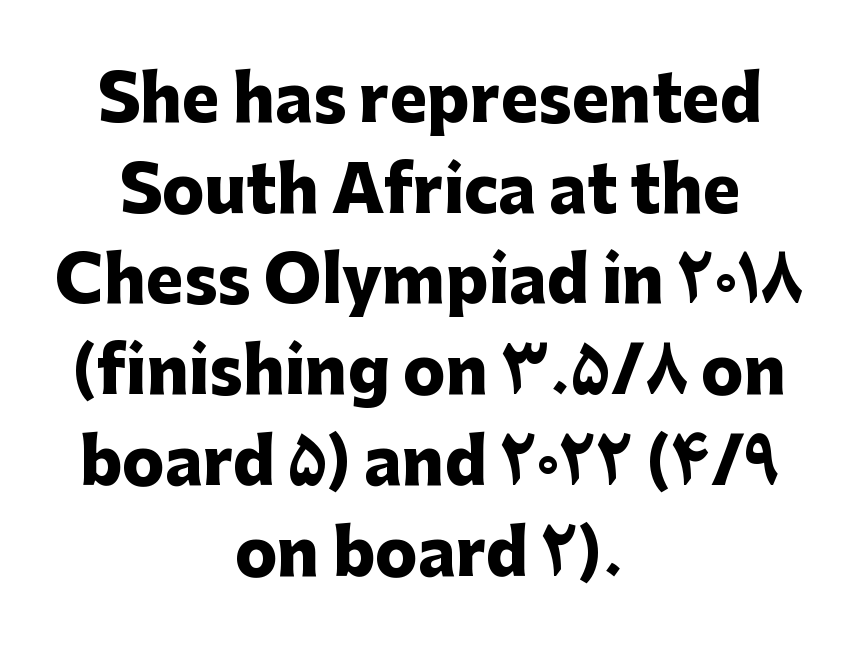
{"serif": "no", "italic": "no", "bold": "yes", "weight": "heavy", "width": "normal", "stroke_contrast": "low", "x_height": "medium", "monospaced": "no", "underline": "no", "align": "center", "line_spacing": "normal", "line_spacing_ratio": 1.44, "letter_spacing": "normal", "letter_spacing_em": 0.0, "glyph_px": 63}
